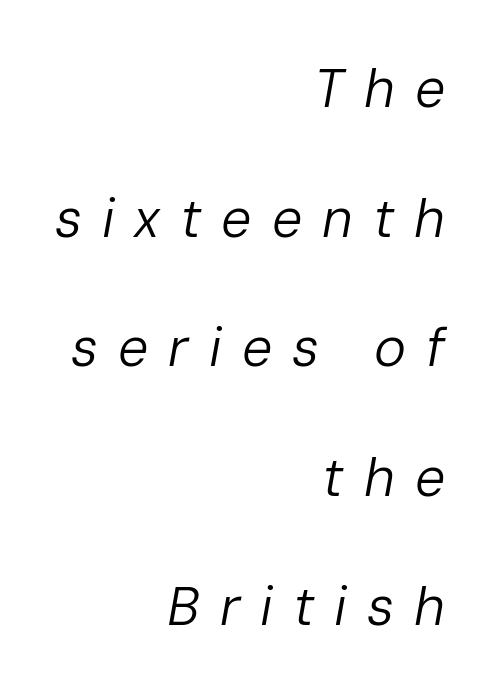
The leading is generous, giving the passage an open texture. Proportional: the letters do not fall into vertical columns. The ragged edge is on the left, which tells us the setting is flush right. You can tell it's italic because the verticals aren't actually vertical. Descender tails drop into unmarked territory.
